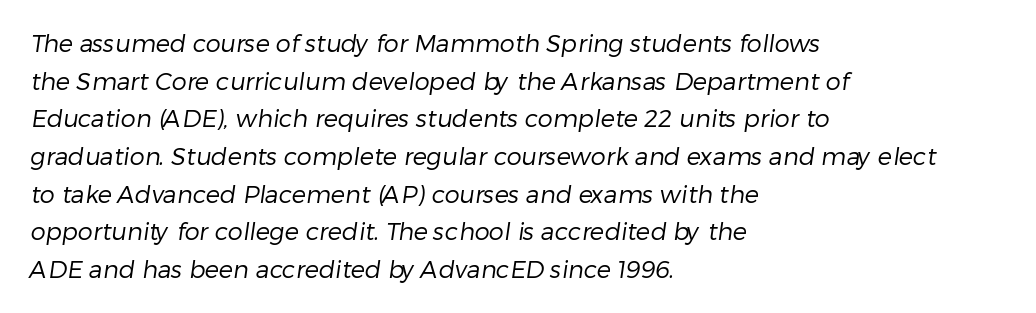
{"bold": "no", "underline": "no", "align": "left", "line_spacing": "normal", "line_spacing_ratio": 1.57, "letter_spacing": "normal", "letter_spacing_em": 0.0, "glyph_px": 24}
